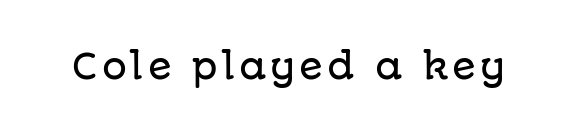
Q: Is the text italic (slanted)? A: No, it is upright.
Q: Is the typeface a serif or a sans-serif typeface? A: Sans-serif.
Q: Is the text underlined? A: No.
Q: Width (condensed, normal, or wide)? A: Normal.
Q: Stroke contrast? A: Low.
Q: x-height? A: Large.
Q: Monospaced? A: No.
